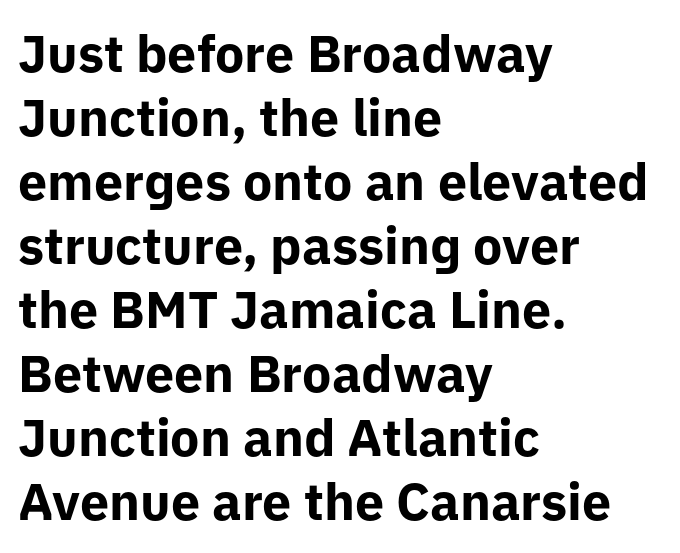
{"serif": "no", "italic": "no", "bold": "yes", "weight": "bold", "width": "normal", "stroke_contrast": "low", "x_height": "medium", "monospaced": "no", "underline": "no", "align": "left", "line_spacing_ratio": 1.23, "letter_spacing": "normal", "letter_spacing_em": 0.0, "glyph_px": 52}
